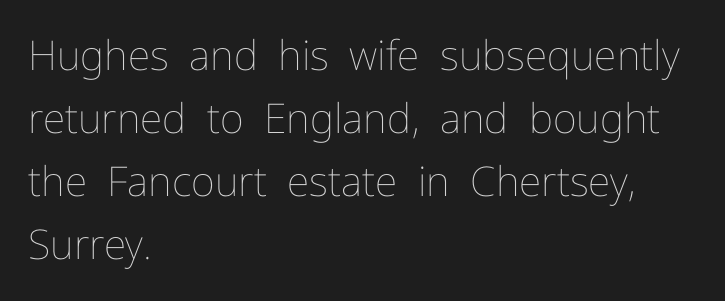
The image shows 41 px thin type, upright; set left-aligned, normal line spacing (1.54x), normal letter spacing, not underlined; low stroke contrast and a medium x-height.
